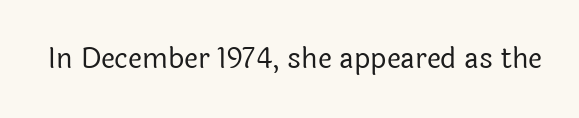
Q: Is the text bold? A: No.
Q: Is the text italic (slanted)? A: No, it is upright.
Q: Is the typeface a serif or a sans-serif typeface? A: Sans-serif.
Q: Is the text underlined? A: No.
Q: Is the spacing between letters normal or unusually wide? A: Normal.
Q: Width (condensed, normal, or wide)? A: Normal.
Q: x-height? A: Medium.
Q: Monospaced? A: No.
